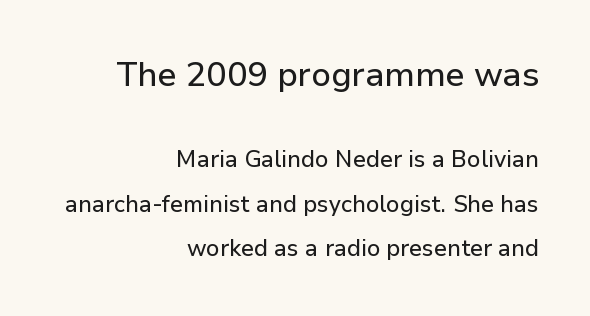
Short note: letters normally spaced. Glance below the letters and you will spot only blank space. The designer went with a sans here, leaving each stem footless. The passage shown is typed in a proportional face where columns would drift. Scale decreases going downward across the two blocks.
